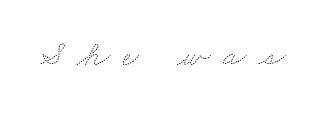
Q: Is the text bold? A: No.
Q: Is the text underlined? A: No.
Q: Is the spacing between letters normal or unusually wide? A: Unusually wide.
Q: Width (condensed, normal, or wide)? A: Wide.
Q: Stroke contrast? A: Medium.
Q: x-height? A: Small.
Q: Monospaced? A: No.
